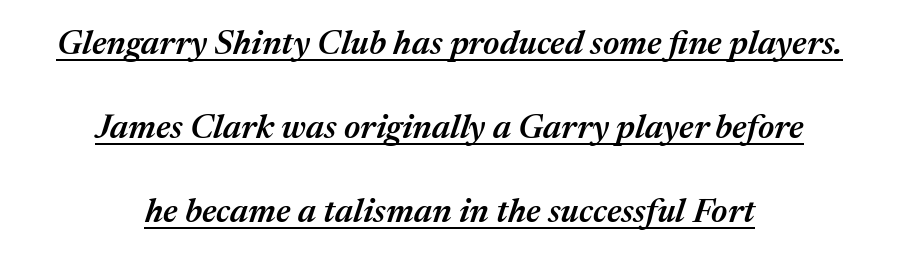
The image shows 34 px semibold type, italic (leaning right); set centered, loose line spacing (2.47x), normal letter spacing, underlined; medium stroke contrast and a medium x-height.
